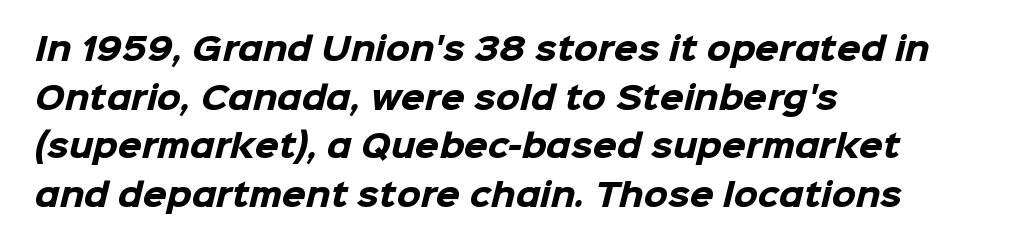
The image shows 31 px heavy sans-serif type; set left-aligned, normal line spacing (1.57x), normal letter spacing, not underlined; low stroke contrast and a medium x-height.
